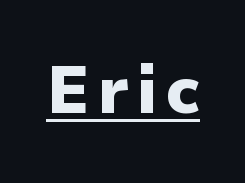
The font family rendered here belongs to the sans-serif group. The face used here is proportionally spaced, like ordinary book or web type. What weight is shown? A full bold with thick strokes. Underlining? Definitely there. Is there any slant? The stems are plumb.
